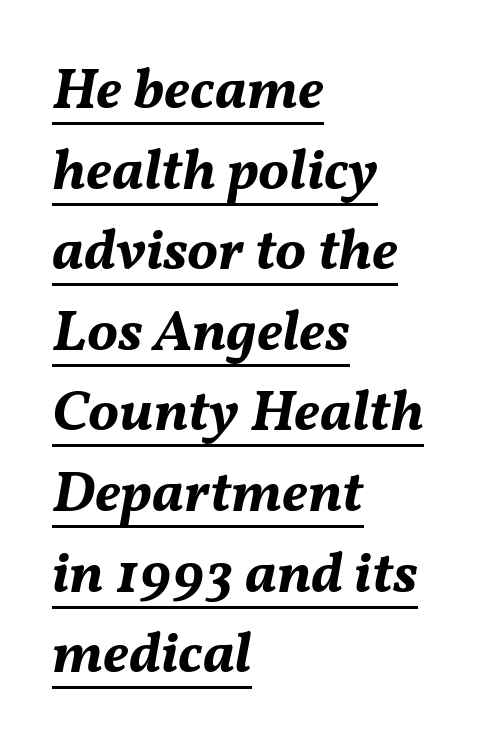
The image shows 58 px bold type, italic (leaning right); set left-aligned, normal line spacing (1.39x), normal letter spacing, underlined; medium stroke contrast and a medium x-height.
